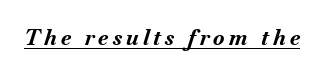
The image shows 21 px bold type, italic (leaning right); set unusually wide letter spacing (+0.2 em), underlined.
